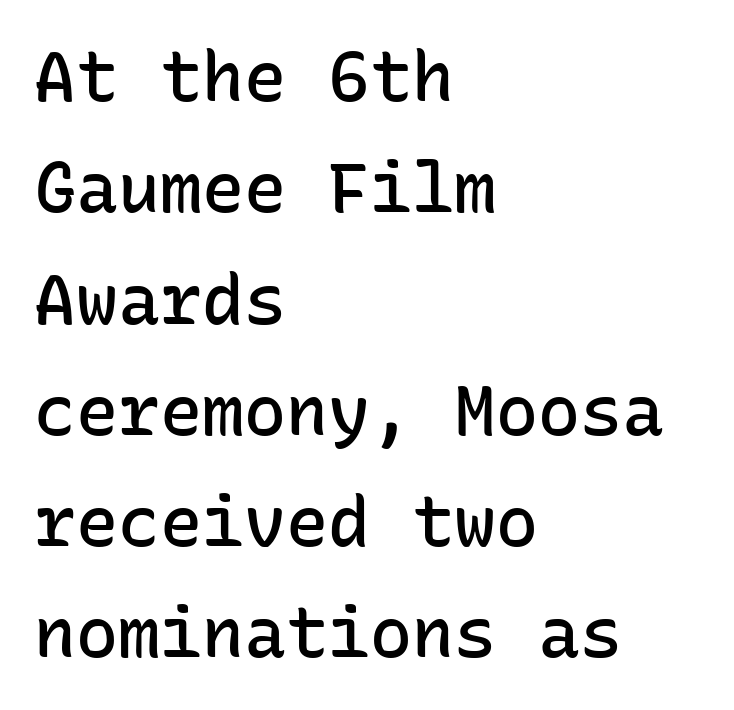
The image shows 70 px semibold sans-serif type, upright, monospaced; set left-aligned, normal line spacing (1.59x), normal letter spacing, not underlined; low stroke contrast and a medium x-height.
